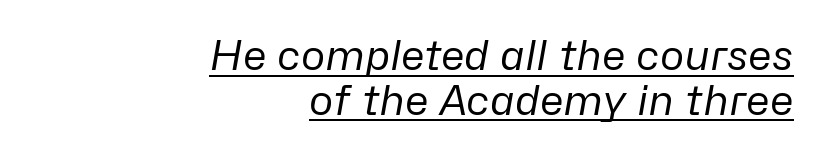
Characters follow at the spacing the type designer built in. The line-height multiplier appears low, near solid setting. Is there an underline? Yes — a line sits under the letters. Caption: face not bold, strokes unweighted. These lines were composed using italics. Is this a fixed-width face? No — the glyphs have proportional, varying widths.
